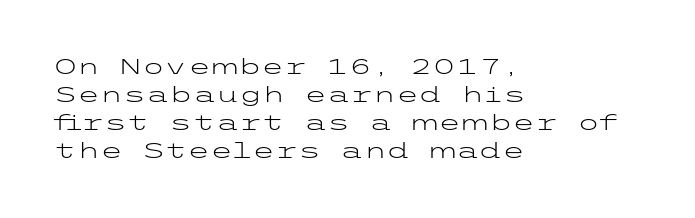
{"italic": "no", "bold": "no", "underline": "no", "align": "left", "line_spacing": "normal", "line_spacing_ratio": 1.34, "letter_spacing": "normal", "letter_spacing_em": 0.0, "glyph_px": 21}
